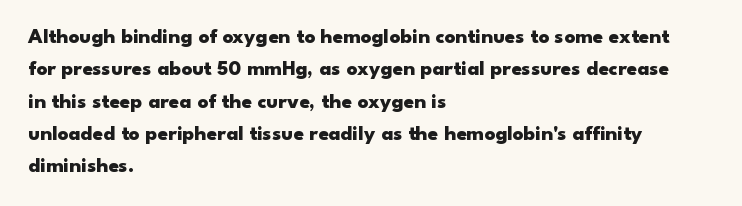
Q: Is the text bold? A: Yes.
Q: Is the text italic (slanted)? A: No, it is upright.
Q: Is the text underlined? A: No.
Q: How is the paragraph aligned? A: Left-aligned.
Q: Is the spacing between letters normal or unusually wide? A: Normal.
Q: Is the spacing between lines tight, normal or loose? A: Normal.
